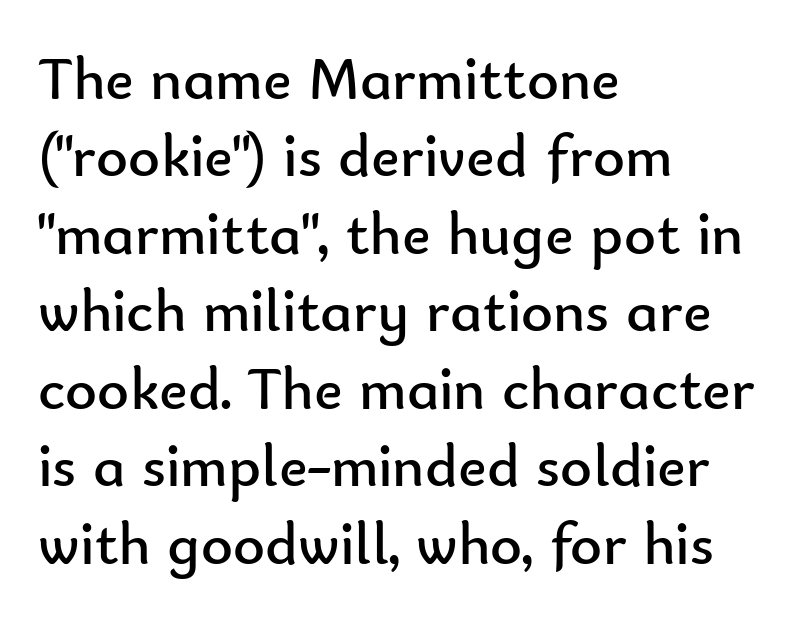
The image shows 61 px regular-weight sans-serif type, upright; set left-aligned, normal line spacing (1.27x), normal letter spacing, not underlined; low stroke contrast and a small x-height.
